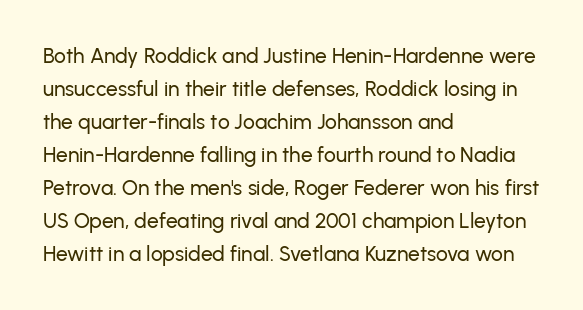
The image shows 21 px text type, upright; set left-aligned, normal line spacing (1.57x), normal letter spacing, not underlined.
